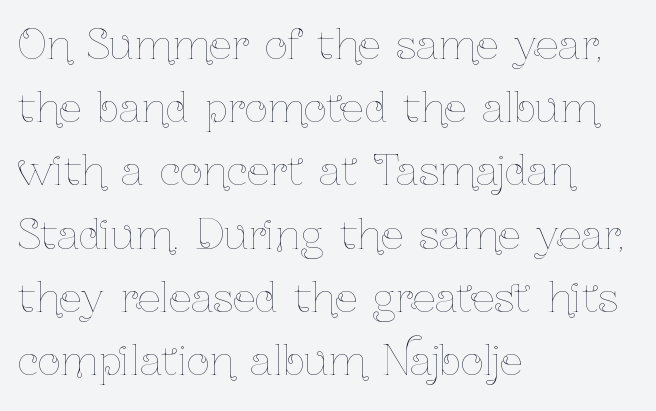
{"italic": "no", "bold": "no", "weight": "thin", "width": "condensed", "stroke_contrast": "low", "x_height": "medium", "monospaced": "no", "underline": "no", "align": "left", "line_spacing": "normal", "line_spacing_ratio": 1.58, "letter_spacing": "normal", "letter_spacing_em": 0.0, "glyph_px": 40}
